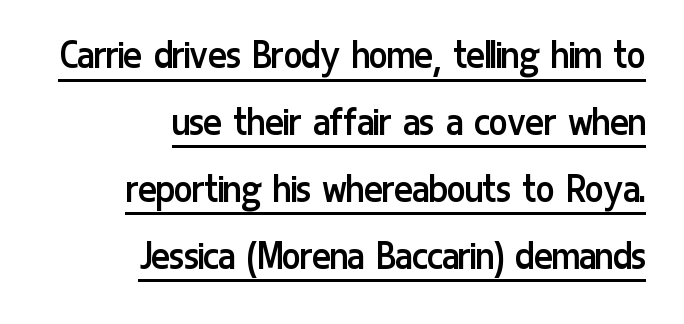
Q: Is the text bold? A: No.
Q: Is the text italic (slanted)? A: No, it is upright.
Q: Is the typeface a serif or a sans-serif typeface? A: Sans-serif.
Q: Is the text underlined? A: Yes.
Q: How is the paragraph aligned? A: Right-aligned.
Q: Is the spacing between letters normal or unusually wide? A: Normal.
Q: Is the spacing between lines tight, normal or loose? A: Normal.
Q: Width (condensed, normal, or wide)? A: Condensed.
Q: Stroke contrast? A: Low.
Q: x-height? A: Medium.
Q: Monospaced? A: No.
